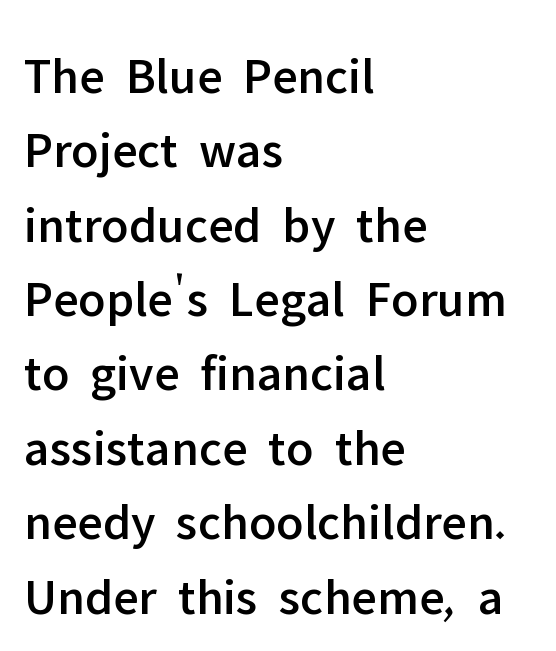
Clear beneath every line of the passage. Where is the straight margin? On the left. Regular leading. Do the characters align in a grid? No, the font is proportional. Observe the absence of serifs on each vertical stroke in this sample. Quick note: not italic, upright.
